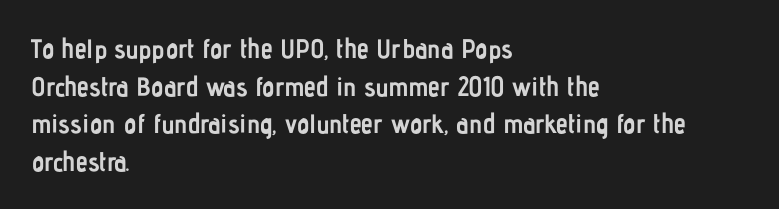
{"italic": "no", "bold": "yes", "underline": "no", "align": "left", "line_spacing": "normal", "line_spacing_ratio": 1.39, "letter_spacing": "normal", "letter_spacing_em": 0.0, "glyph_px": 27}
